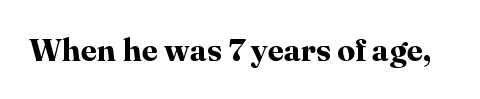
This is serif lettering, the kind often seen in printed books. The lettering stays uniformly vertical, giving the passage a roman look. Every letter is thick-stroked: bold, no question. The letters advance in unequal steps, a hallmark of proportional type.
